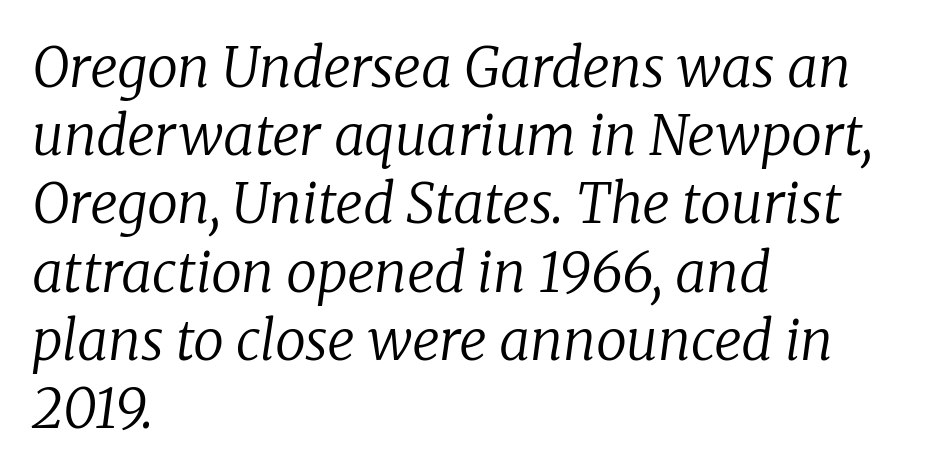
{"serif": "yes", "italic": "yes", "lean": "right", "slant_degrees": 8, "bold": "no", "weight": "regular", "width": "normal", "stroke_contrast": "low", "x_height": "medium", "monospaced": "no", "underline": "no", "align": "left", "line_spacing_ratio": 1.24, "letter_spacing": "normal", "letter_spacing_em": 0.0, "glyph_px": 55}
